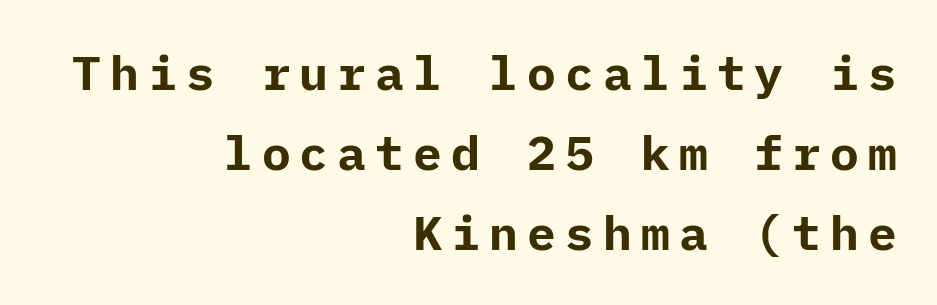
Regular leading. This is the regular roman posture of the typeface. Visually the block forms a straight wall on the right and a jagged coastline on the left. Check the space under the baseline: it is left empty.
